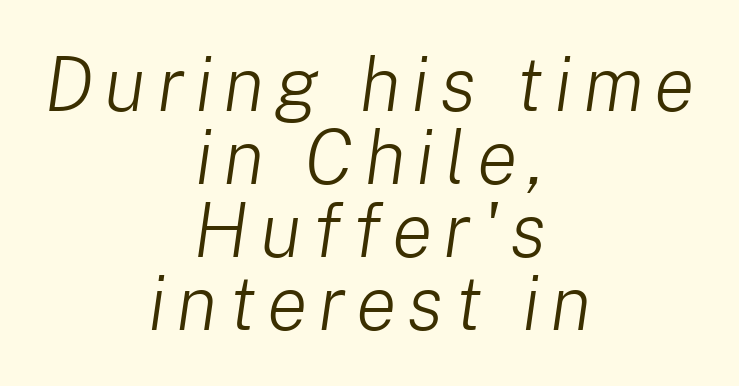
The image shows 76 px light type, italic (leaning right); set centered, tight line spacing (0.96x), not underlined; low stroke contrast and a medium x-height.
